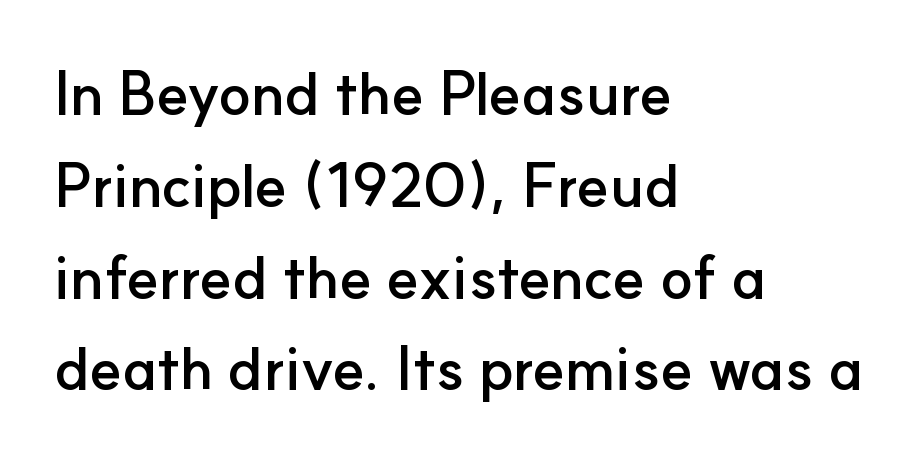
{"serif": "no", "italic": "no", "bold": "yes", "weight": "semibold", "width": "normal", "stroke_contrast": "low", "x_height": "small", "monospaced": "no", "underline": "no", "align": "left", "line_spacing": "normal", "line_spacing_ratio": 1.53, "letter_spacing": "normal", "letter_spacing_em": 0.0, "glyph_px": 60}
